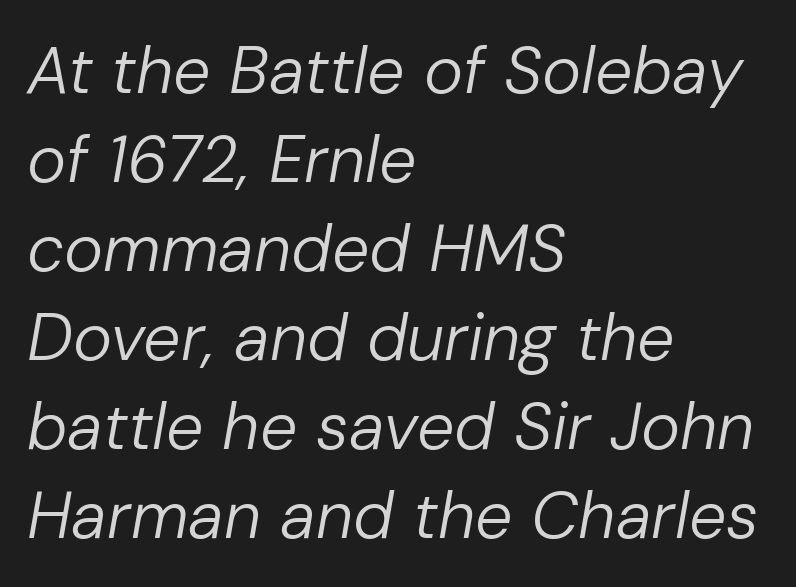
The image shows 66 px regular-weight type, italic (leaning right); set left-aligned, normal line spacing (1.35x), normal letter spacing, not underlined; low stroke contrast and a medium x-height.
